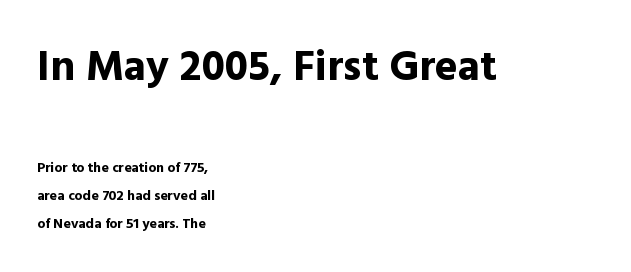
These lines are set flush left with a ragged right edge. The block sitting higher on the canvas is the one with enlarged characters. These lines were composed using upright roman letters. Varying glyph widths throughout — classic text-font behaviour. There is no visible air inserted between adjacent glyphs. Vertical spacing — loose.
